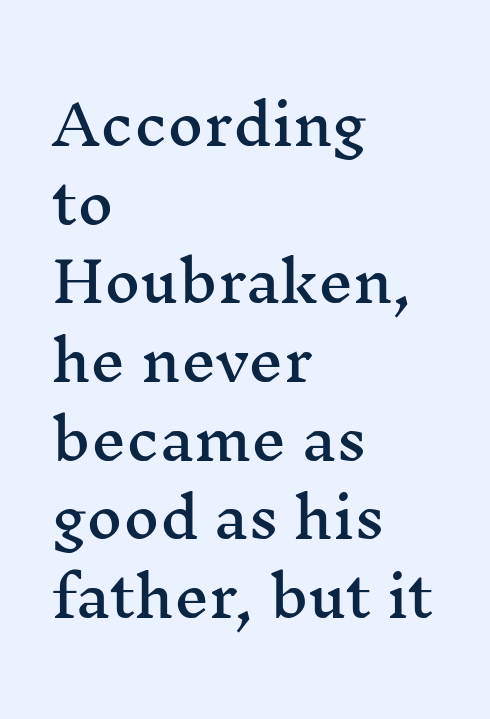
{"serif": "yes", "italic": "no", "width": "wide", "stroke_contrast": "medium", "x_height": "medium", "monospaced": "no", "underline": "no", "align": "left", "line_spacing": "normal", "line_spacing_ratio": 1.43, "letter_spacing": "normal", "letter_spacing_em": 0.0, "glyph_px": 55}
